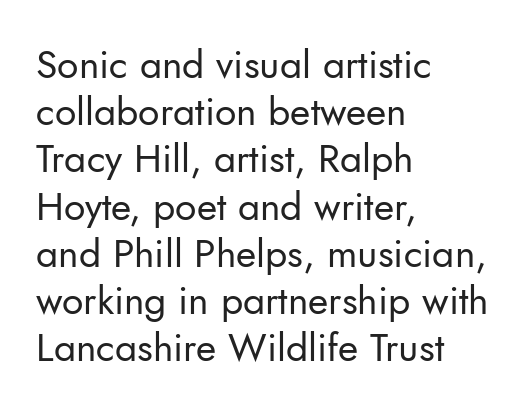
{"serif": "no", "italic": "no", "bold": "no", "weight": "regular", "width": "normal", "stroke_contrast": "low", "x_height": "small", "monospaced": "no", "underline": "no", "align": "left", "line_spacing_ratio": 1.21, "letter_spacing": "normal", "letter_spacing_em": 0.0, "glyph_px": 39}
